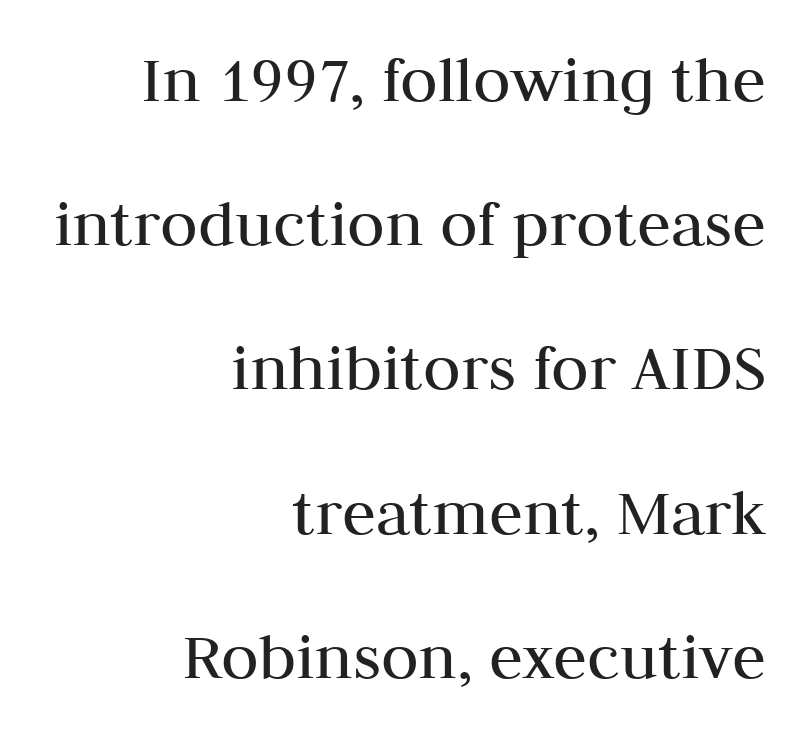
Horizontally, the lines are justified to the trailing edge only. Line spacing here is loose. The letters stand upright; this is a roman face. Each stroke keeps to a modest, everyday thickness or less.
